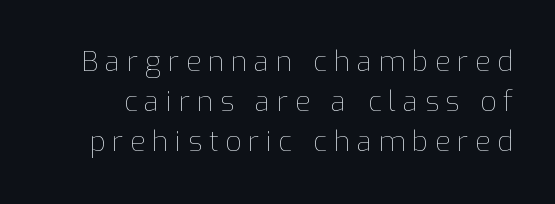
{"italic": "no", "bold": "no", "weight": "thin", "width": "normal", "stroke_contrast": "low", "x_height": "medium", "monospaced": "no", "underline": "no", "line_spacing": "normal", "line_spacing_ratio": 1.43, "letter_spacing": "wide", "letter_spacing_em": 0.24, "glyph_px": 28}
